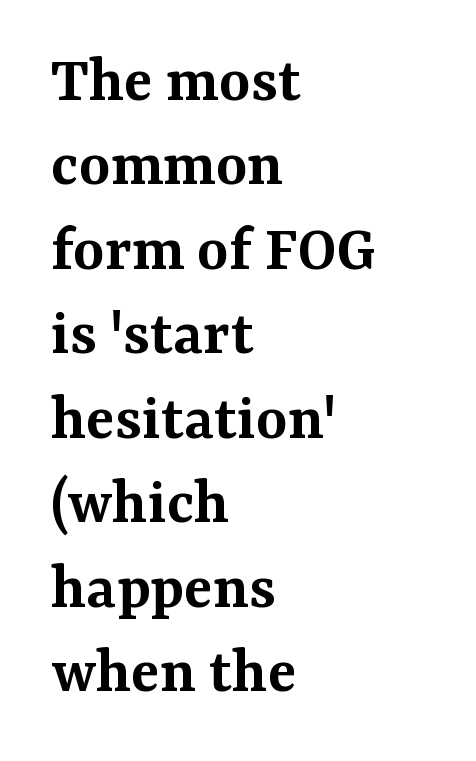
The image shows 67 px semibold serif type, upright; set left-aligned, normal line spacing (1.26x), normal letter spacing, not underlined; medium stroke contrast and a medium x-height.
